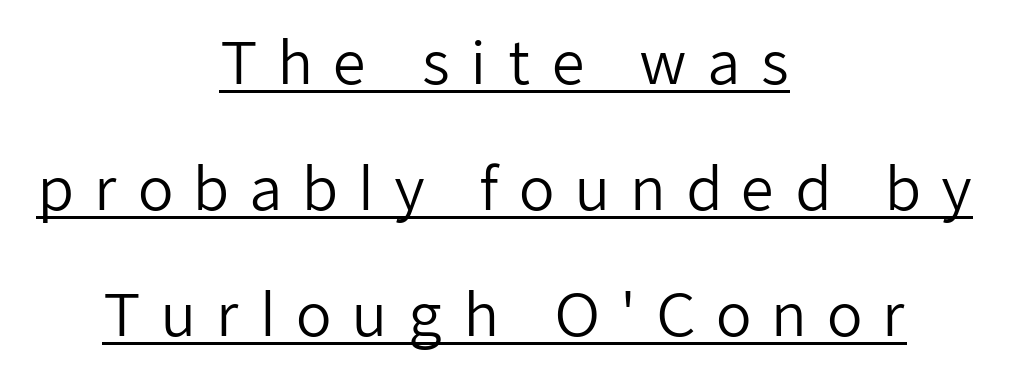
Caption: multi-line text, centered on the measure. Varying glyph widths throughout — classic text-font behaviour. No italicization has been applied; the sample stays upright. Note: no serifs on the glyphs. Someone cranked the tracking dial way up on this one. Stroke mass is kept to a normal reading level or below.
